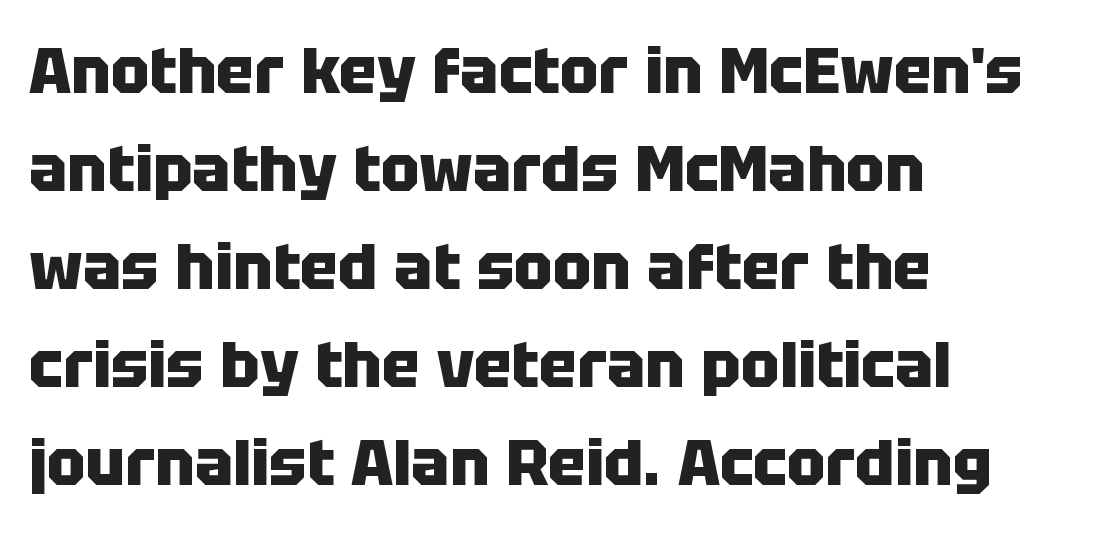
Q: Is the text bold? A: Yes.
Q: Is the text italic (slanted)? A: No, it is upright.
Q: Is the typeface a serif or a sans-serif typeface? A: Sans-serif.
Q: Is the text underlined? A: No.
Q: How is the paragraph aligned? A: Left-aligned.
Q: Is the spacing between letters normal or unusually wide? A: Normal.
Q: Is the spacing between lines tight, normal or loose? A: Normal.
Q: Width (condensed, normal, or wide)? A: Normal.
Q: Stroke contrast? A: Low.
Q: x-height? A: Large.
Q: Monospaced? A: No.
